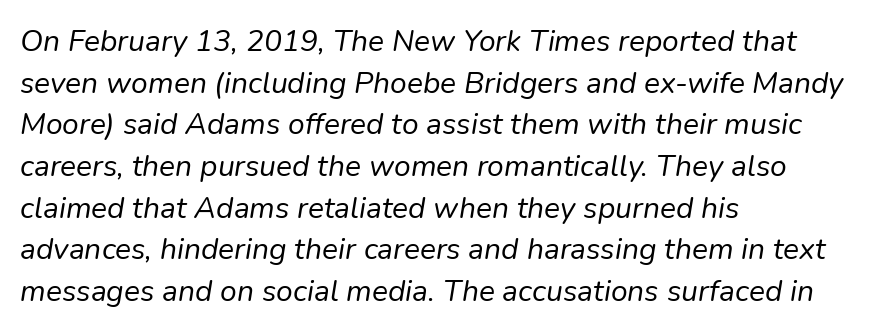
Each row of text sits above clean, open space. The passage shown is typed in a proportional face where columns would drift. Letters have the restrained weight of plain body copy at most. Default kerning and tracking; the words read as compact shapes. Line beginnings align vertically; line endings do not.
